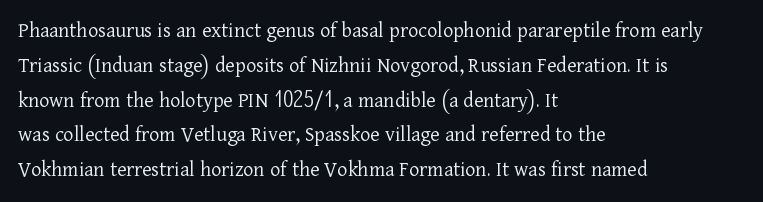
Q: Is the text bold? A: No.
Q: Is the text italic (slanted)? A: No, it is upright.
Q: Is the text underlined? A: No.
Q: How is the paragraph aligned? A: Left-aligned.
Q: Is the spacing between letters normal or unusually wide? A: Normal.
Q: Is the spacing between lines tight, normal or loose? A: Normal.
